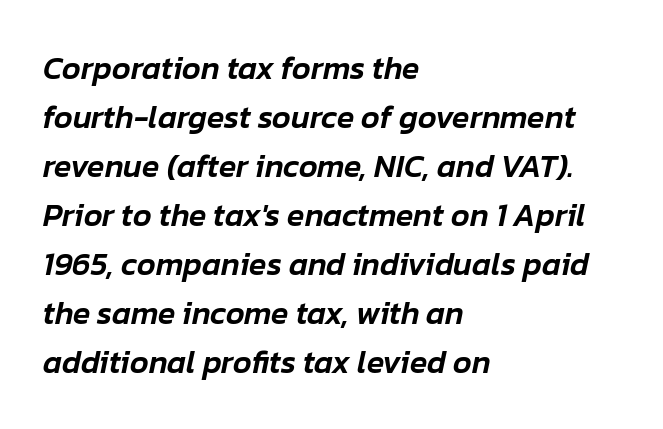
The image shows 32 px text type, italic (leaning right); set left-aligned, normal line spacing (1.53x), normal letter spacing, not underlined; low stroke contrast and a medium x-height.
